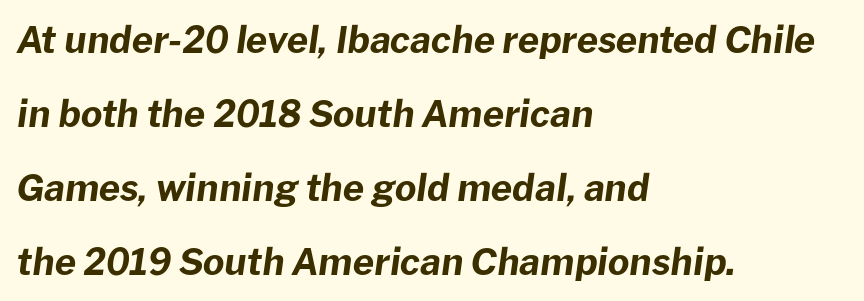
Q: Is the text bold? A: Yes.
Q: Is the text italic (slanted)? A: Yes, it leans right by about 8 degrees.
Q: Is the text underlined? A: No.
Q: How is the paragraph aligned? A: Left-aligned.
Q: Is the spacing between letters normal or unusually wide? A: Normal.
Q: Is the spacing between lines tight, normal or loose? A: Loose.
Q: Width (condensed, normal, or wide)? A: Normal.
Q: Stroke contrast? A: Low.
Q: x-height? A: Medium.
Q: Monospaced? A: No.
